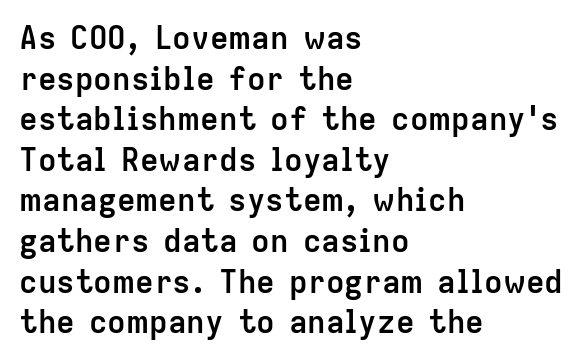
Nothing unusual about the tracking: characters are spaced as the font intends. Short and long lines alike share a common starting point at left. A normal amount of white space separates one row of letters from the next. Emphasis by weight is at full strength: bold. In terms of letterform style, serifs are entirely absent.
